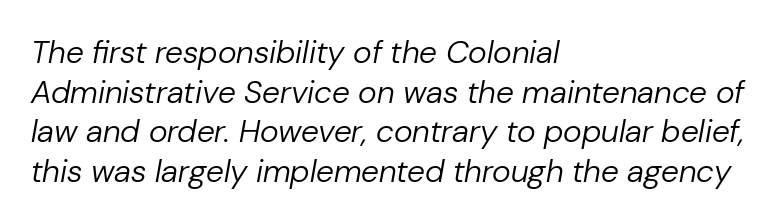
Q: Is the text bold? A: No.
Q: Is the text italic (slanted)? A: Yes, it leans right by about 10 degrees.
Q: Is the text underlined? A: No.
Q: How is the paragraph aligned? A: Left-aligned.
Q: Is the spacing between letters normal or unusually wide? A: Normal.
Q: Width (condensed, normal, or wide)? A: Normal.
Q: Stroke contrast? A: Low.
Q: x-height? A: Medium.
Q: Monospaced? A: No.
